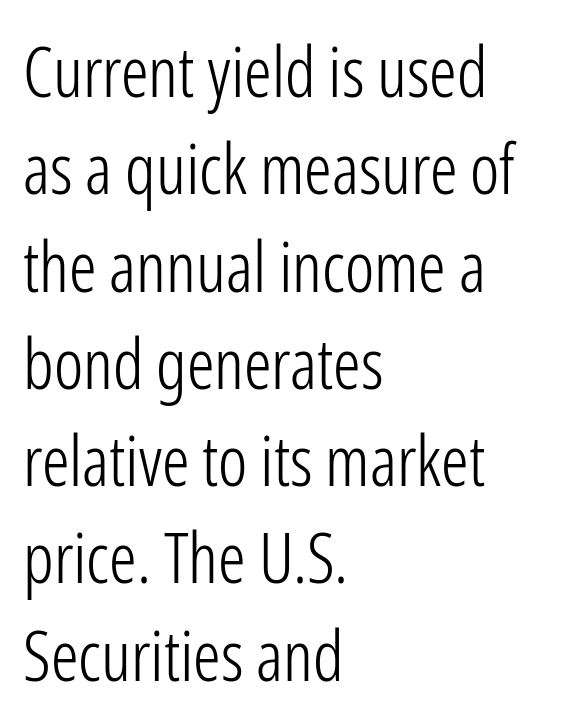
The image shows 69 px light, condensed sans-serif type, upright; set left-aligned, normal line spacing (1.41x), normal letter spacing, not underlined; low stroke contrast and a medium x-height.
